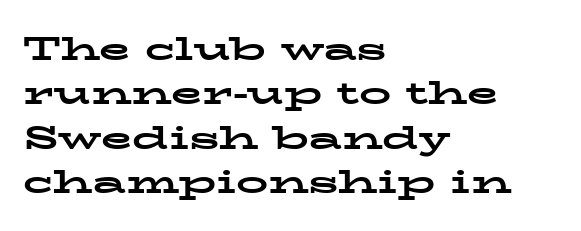
The image shows 32 px bold, wide serif type, upright; set left-aligned, normal line spacing (1.39x), normal letter spacing, not underlined; low stroke contrast and a medium x-height.
